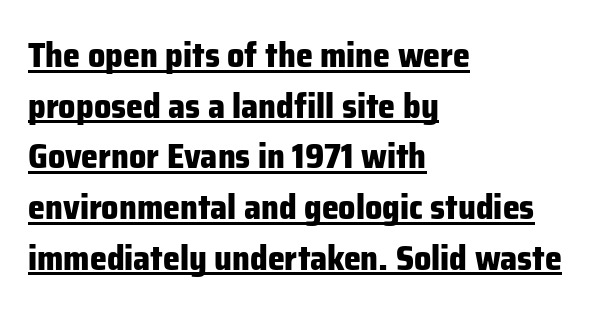
The image shows 34 px heavy sans-serif type, upright; set left-aligned, normal line spacing (1.49x), normal letter spacing, underlined; low stroke contrast and a medium x-height.
